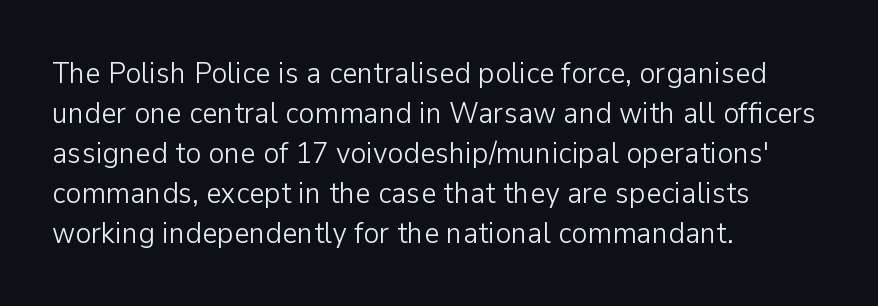
Descenders hang freely into open space. Is there any slant? The stems are plumb. A student would call this left alignment; a typographer would say flush left, rag right. The passage shown is typed in a proportional face where columns would drift. The designer left line spacing at the default.
